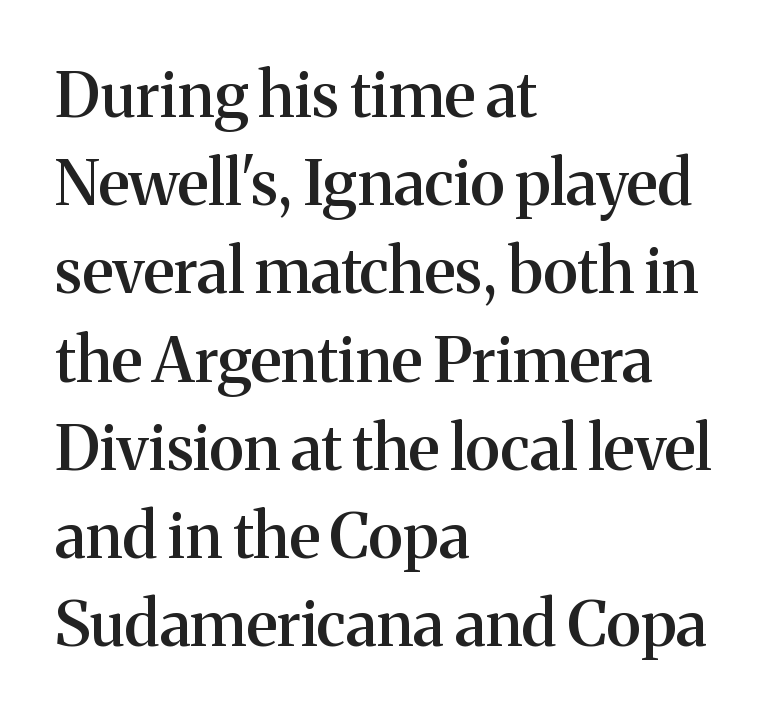
The image shows 63 px semibold serif type, upright; set left-aligned, normal line spacing (1.4x), normal letter spacing, not underlined; medium stroke contrast and a medium x-height.
